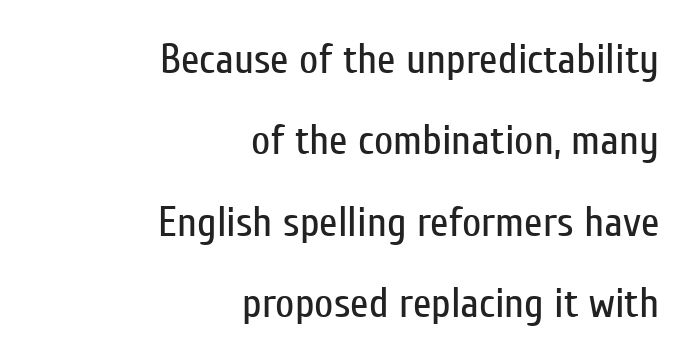
Ordinary non-slanted type is in use. Is the block centered? No — it sits flush against the right margin. Classification — sans serif. The rendering uses natural spacing where letterforms have individual widths.
